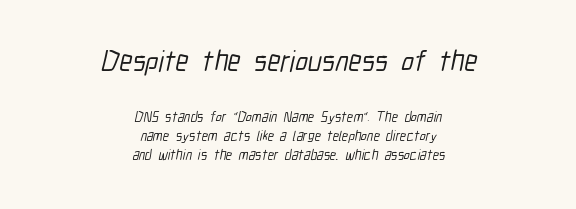
Q: Is the typeface a serif or a sans-serif typeface? A: Sans-serif.
Q: Is the text underlined? A: No.
Q: How is the paragraph aligned? A: Centered.
Q: Is the spacing between letters normal or unusually wide? A: Normal.
Q: Is the spacing between lines tight, normal or loose? A: Normal.
Q: Which block of text is set in a larger size, the first (top) or the second (bottom)? A: The first (top) one.
Q: Width (condensed, normal, or wide)? A: Condensed.
Q: Stroke contrast? A: Low.
Q: x-height? A: Medium.
Q: Monospaced? A: No.
